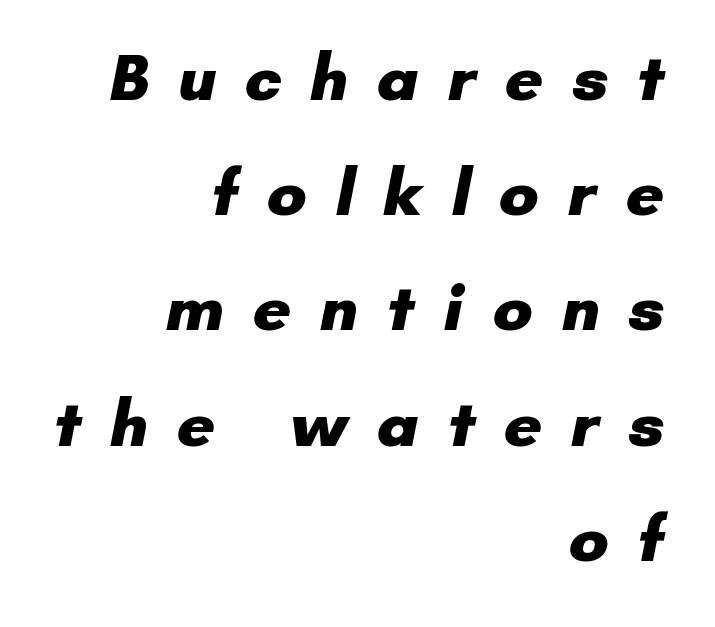
The image shows 67 px heavy sans-serif type; set right-aligned, line spacing 1.72x, unusually wide letter spacing (+0.42 em), not underlined; low stroke contrast and a small x-height.
